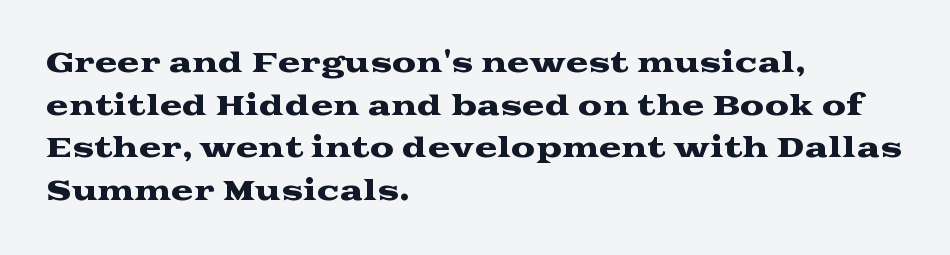
{"italic": "no", "underline": "no", "align": "left", "line_spacing": "normal", "line_spacing_ratio": 1.58, "letter_spacing": "normal", "letter_spacing_em": 0.0, "glyph_px": 27}
